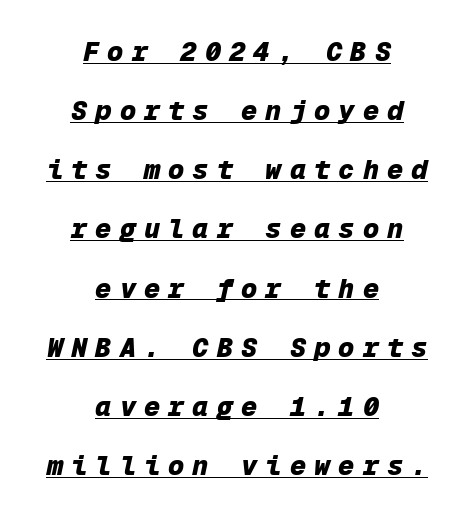
Chunky letters — that's bold for sure. Each line of the rendering has a horizontal stroke beneath the glyphs. The glyphs look as if they've been sheared to an angle. This block would shrink considerably if given ordinary leading; it's expanded now. Typeset on center — no edge is straight.
